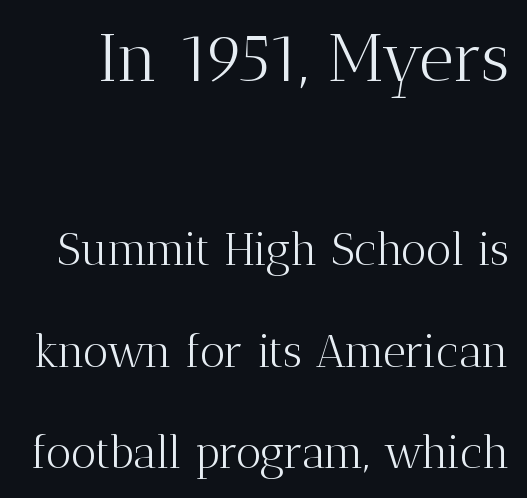
{"serif": "yes", "italic": "no", "bold": "no", "weight": "light", "width": "normal", "stroke_contrast": "medium", "x_height": "medium", "monospaced": "no", "underline": "no", "line_spacing": "loose", "line_spacing_ratio": 2.25, "letter_spacing": "normal", "letter_spacing_em": 0.0, "larger_block": "first", "size_ratio": 1.49, "glyph_px": 67}
